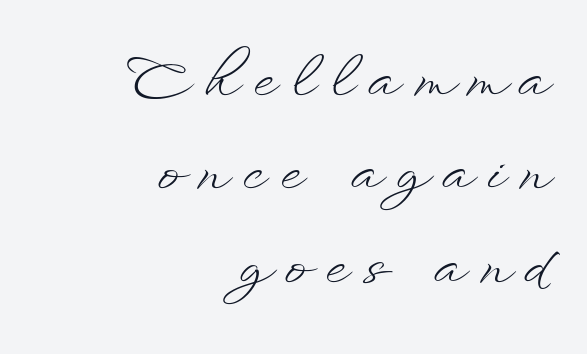
You could not count columns in this text — the font is proportionally spaced. Heaviness? Minimal to ordinary, like unemphasized prose. Line endings align vertically; line beginnings do not. There is plenty of visible air inserted between adjacent glyphs. The words here are not underlined.
